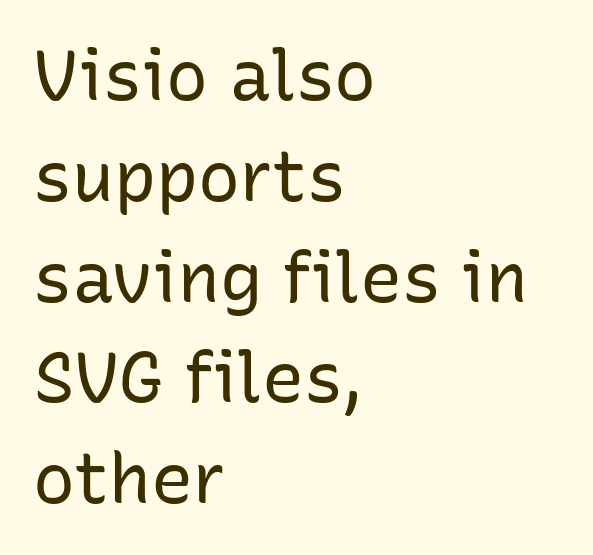
{"serif": "no", "italic": "no", "bold": "no", "weight": "regular", "width": "normal", "stroke_contrast": "low", "x_height": "medium", "monospaced": "no", "underline": "no", "align": "left", "line_spacing": "normal", "line_spacing_ratio": 1.44, "letter_spacing": "normal", "letter_spacing_em": 0.0, "glyph_px": 70}
